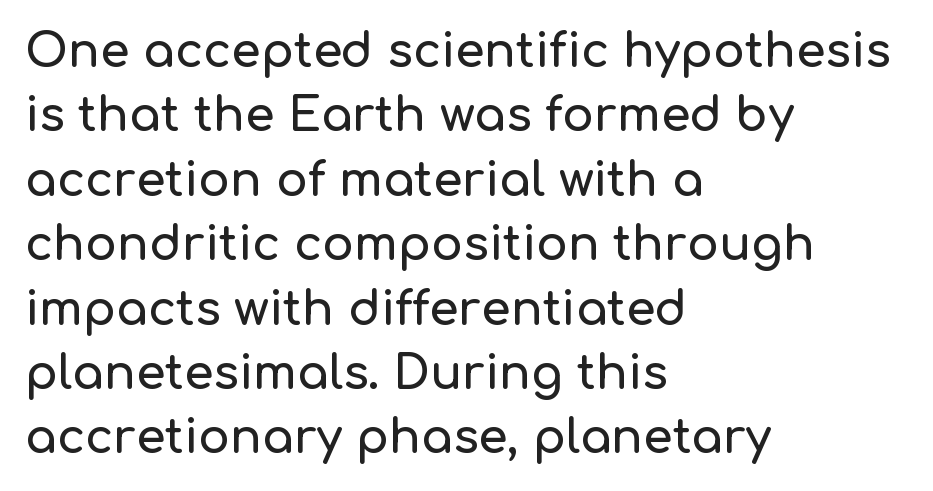
The rendering uses natural spacing where letterforms have individual widths. The space beneath each line is pristine and unruled. A student would call this left alignment; a typographer would say flush left, rag right. The tracking reads as untouched default to a designer's eye.
